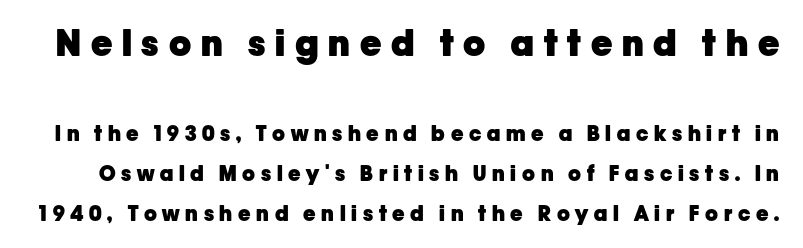
The image shows 36 px heavy sans-serif type, upright; set loose line spacing (1.91x), unusually wide letter spacing (+0.27 em), not underlined; the first (top) block is 1.71x larger; low stroke contrast and a medium x-height.
